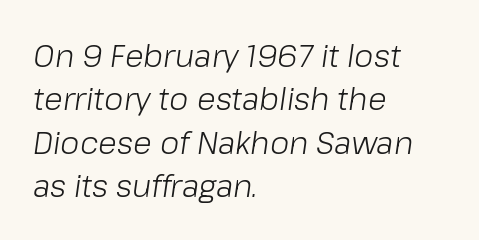
{"italic": "yes", "lean": "right", "slant_degrees": 8, "bold": "no", "weight": "light", "width": "normal", "stroke_contrast": "low", "x_height": "medium", "monospaced": "no", "underline": "no", "align": "left", "line_spacing": "normal", "line_spacing_ratio": 1.4, "letter_spacing": "normal", "letter_spacing_em": 0.0, "glyph_px": 31}
